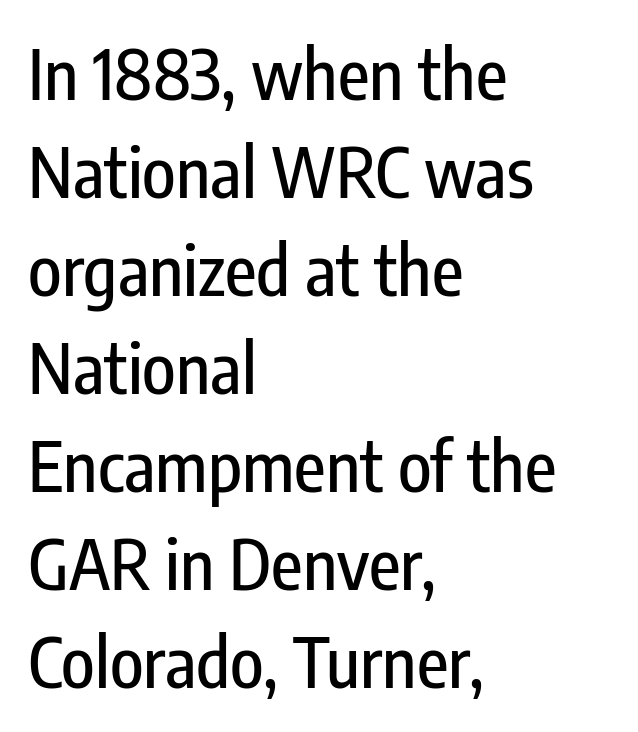
{"serif": "no", "italic": "no", "width": "condensed", "stroke_contrast": "low", "x_height": "medium", "monospaced": "no", "underline": "no", "align": "left", "line_spacing": "normal", "line_spacing_ratio": 1.42, "letter_spacing": "normal", "letter_spacing_em": 0.0, "glyph_px": 69}
